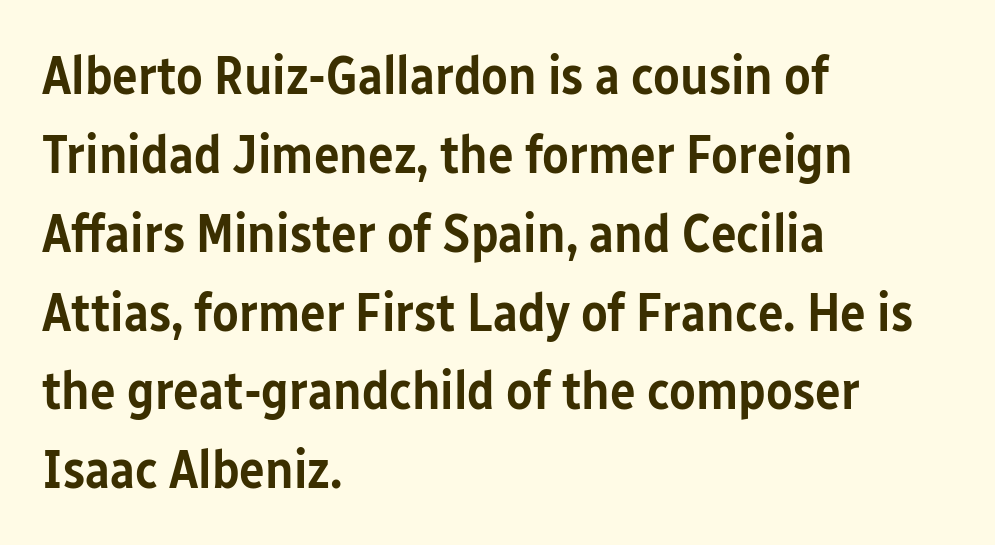
{"serif": "no", "italic": "no", "bold": "semi", "weight": "semibold", "width": "condensed", "stroke_contrast": "low", "x_height": "medium", "monospaced": "no", "underline": "no", "align": "left", "line_spacing": "normal", "line_spacing_ratio": 1.46, "letter_spacing": "normal", "letter_spacing_em": 0.0, "glyph_px": 54}
